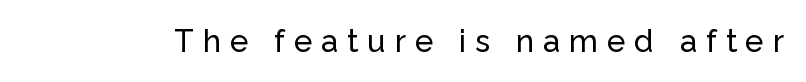
The image shows 31 px sans-serif type, upright; set unusually wide letter spacing (+0.29 em), not underlined; low stroke contrast and a medium x-height.
